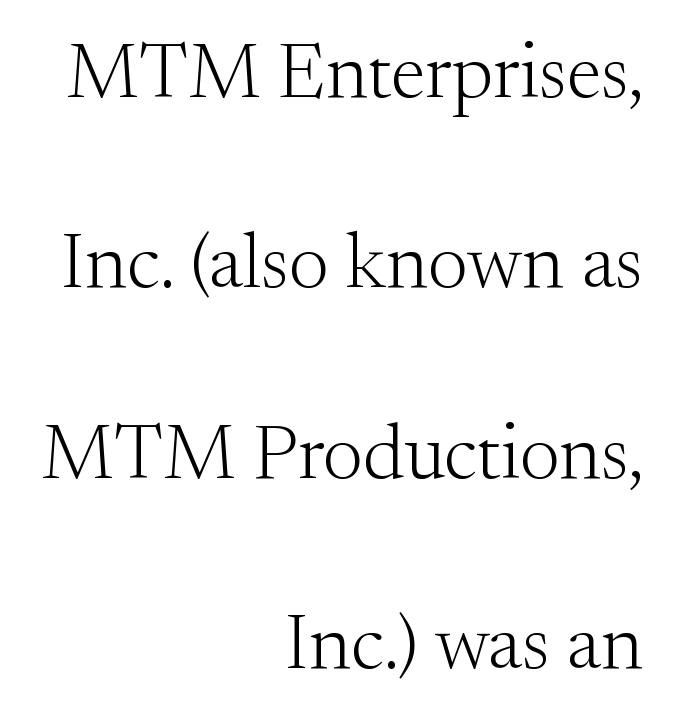
The image shows 78 px light serif type, upright; set right-aligned, loose line spacing (2.44x), normal letter spacing, not underlined; medium stroke contrast and a small x-height.
